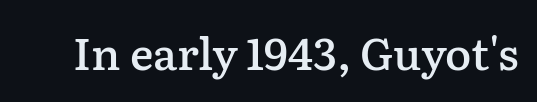
The image shows 44 px semibold serif type, upright; set normal letter spacing, not underlined; low stroke contrast and a medium x-height.
